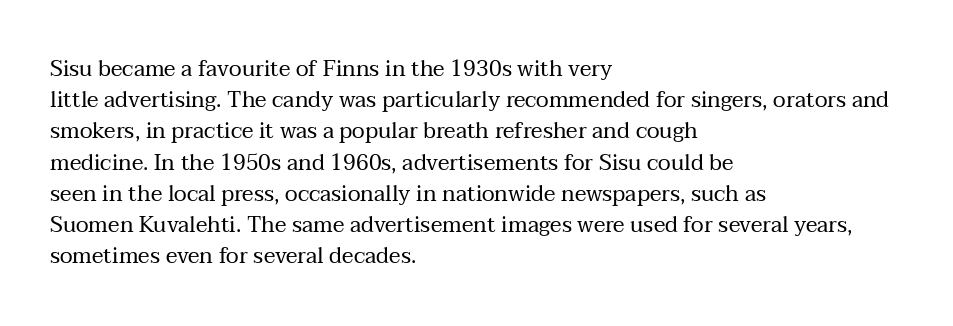
{"italic": "no", "bold": "no", "underline": "no", "align": "left", "line_spacing": "normal", "line_spacing_ratio": 1.42, "letter_spacing": "normal", "letter_spacing_em": 0.0, "glyph_px": 22}
